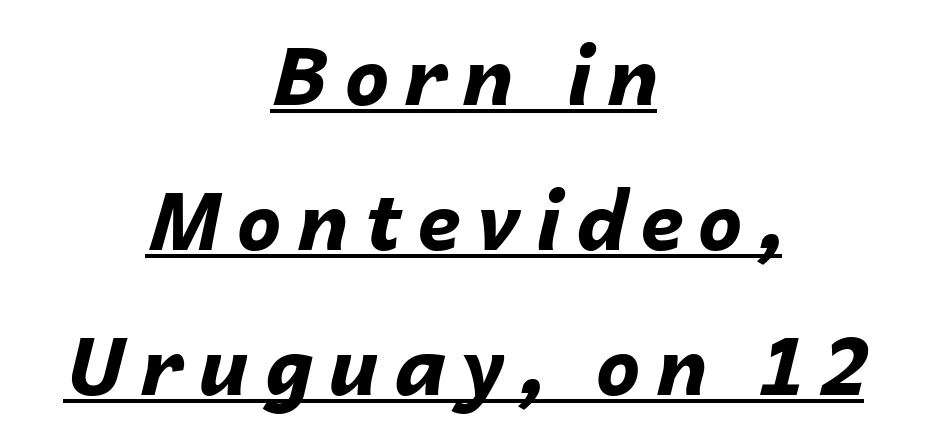
{"italic": "yes", "lean": "right", "slant_degrees": 14, "bold": "yes", "weight": "bold", "width": "normal", "stroke_contrast": "low", "x_height": "medium", "monospaced": "no", "underline": "yes", "align": "center", "line_spacing_ratio": 1.81, "glyph_px": 80}
